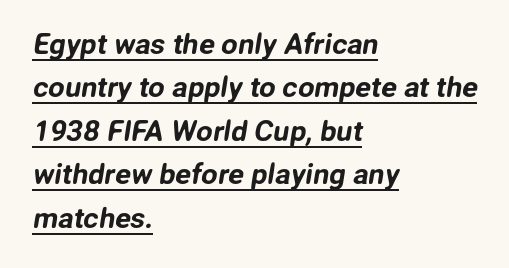
Beneath each row of characters lies a ruled line. The lines sit at an ordinary, default distance from one another. Alignment: flush left. You could call the tracking neutral — neither tight nor loose.
